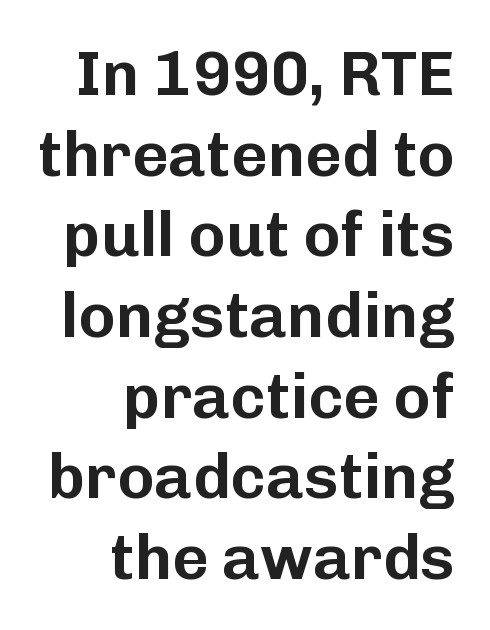
{"serif": "no", "italic": "no", "width": "normal", "stroke_contrast": "low", "x_height": "medium", "monospaced": "no", "underline": "no", "align": "right", "line_spacing": "normal", "line_spacing_ratio": 1.28, "letter_spacing": "normal", "letter_spacing_em": 0.0, "glyph_px": 63}
